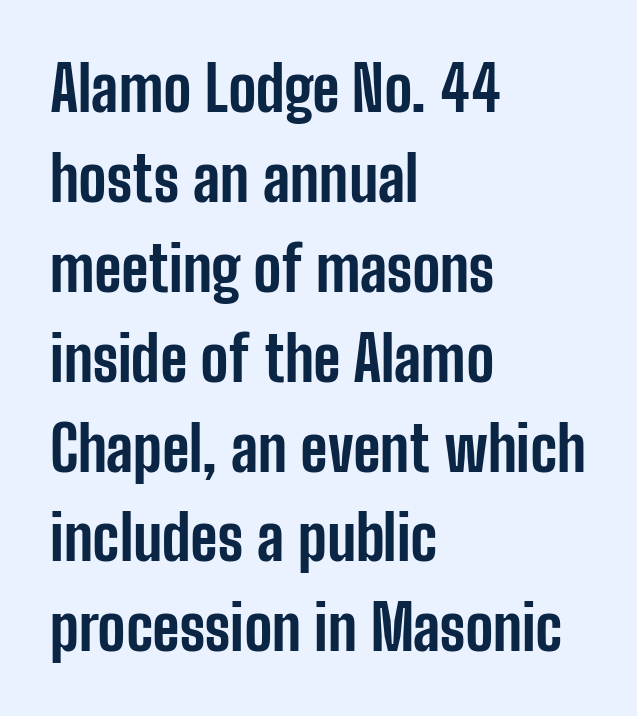
The image shows 62 px bold, condensed sans-serif type, upright; set left-aligned, normal line spacing (1.45x), normal letter spacing, not underlined; low stroke contrast and a medium x-height.
